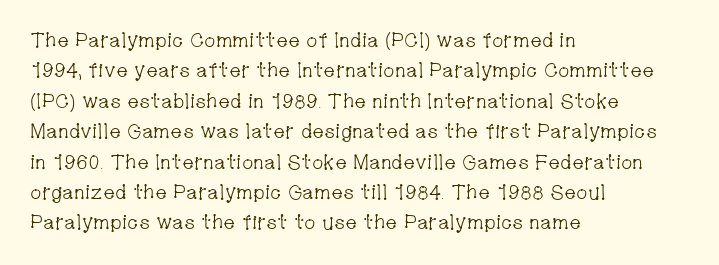
Q: Is the text bold? A: No.
Q: Is the text italic (slanted)? A: No, it is upright.
Q: Is the text underlined? A: No.
Q: How is the paragraph aligned? A: Left-aligned.
Q: Is the spacing between letters normal or unusually wide? A: Normal.
Q: Is the spacing between lines tight, normal or loose? A: Normal.
